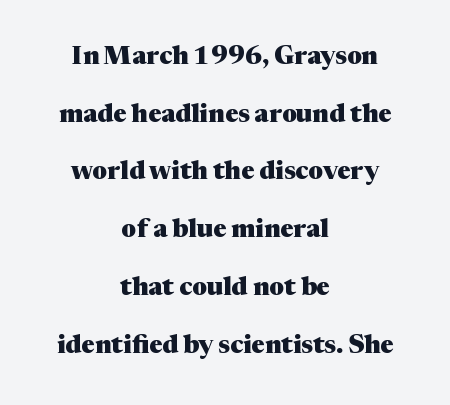
{"italic": "no", "bold": "yes", "underline": "no", "align": "center", "line_spacing": "loose", "line_spacing_ratio": 2.31, "letter_spacing": "normal", "letter_spacing_em": 0.0, "glyph_px": 25}
